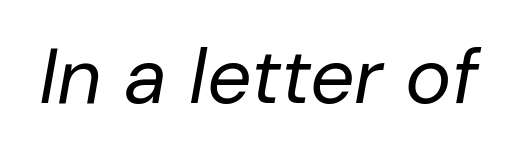
{"italic": "yes", "lean": "right", "slant_degrees": 10, "bold": "no", "weight": "regular", "width": "normal", "stroke_contrast": "low", "x_height": "medium", "monospaced": "no", "underline": "no", "letter_spacing": "normal", "letter_spacing_em": 0.0, "glyph_px": 78}
